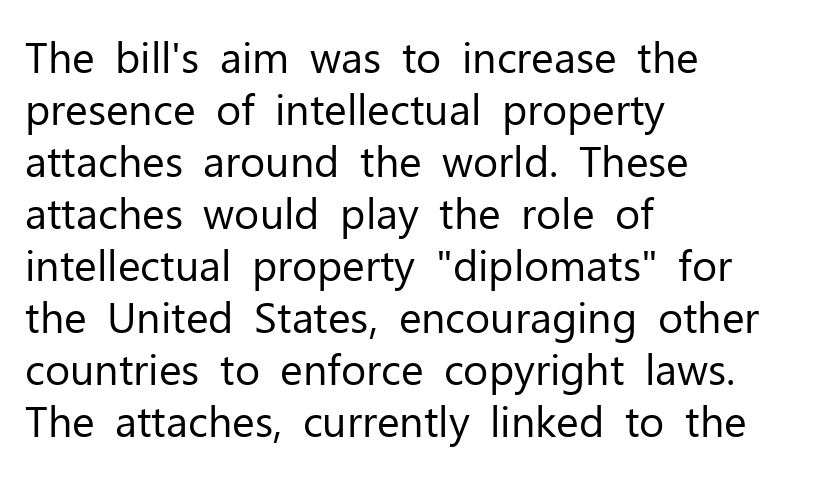
Left-aligned paragraph, ragged on the right. Type without underlining. Each stroke keeps to a modest, everyday thickness or less. The letters stand upright; this is a roman face. Compared with typical body copy, the letter spacing here is the same. The passage shown is typed in a proportional face where columns would drift.
